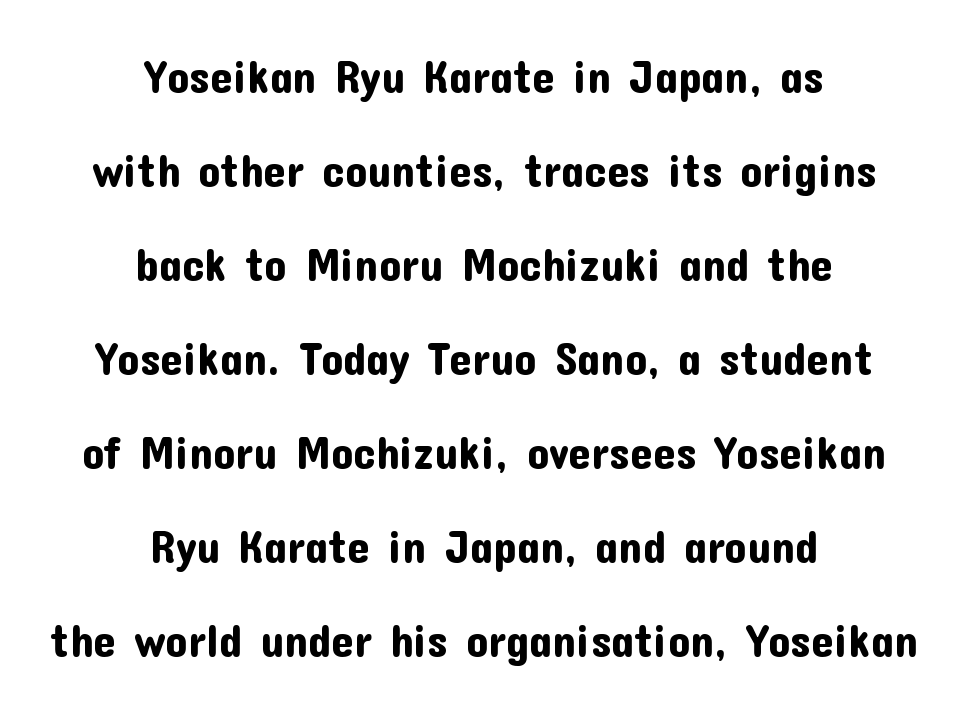
{"serif": "no", "italic": "no", "width": "normal", "stroke_contrast": "low", "x_height": "medium", "monospaced": "no", "underline": "no", "align": "center", "line_spacing": "loose", "line_spacing_ratio": 2.09, "letter_spacing": "normal", "letter_spacing_em": 0.0, "glyph_px": 45}
